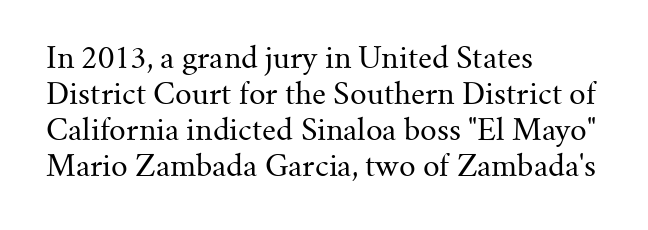
Q: Is the text bold? A: No.
Q: Is the text italic (slanted)? A: No, it is upright.
Q: Is the typeface a serif or a sans-serif typeface? A: Serif.
Q: Is the text underlined? A: No.
Q: How is the paragraph aligned? A: Left-aligned.
Q: Is the spacing between letters normal or unusually wide? A: Normal.
Q: Width (condensed, normal, or wide)? A: Normal.
Q: Stroke contrast? A: Medium.
Q: x-height? A: Small.
Q: Monospaced? A: No.
